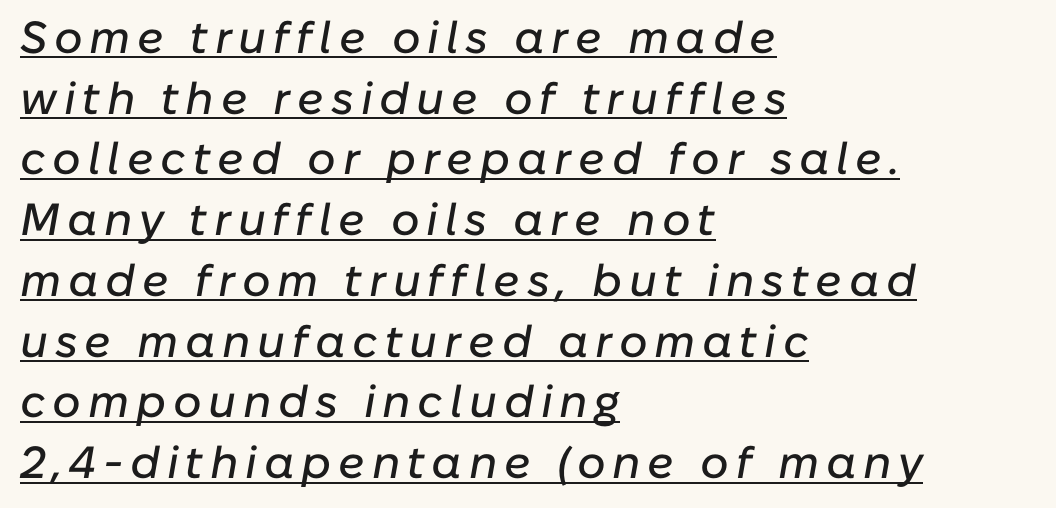
The image shows 45 px text type, italic (leaning right); set left-aligned, normal line spacing (1.35x), underlined; low stroke contrast and a medium x-height.
